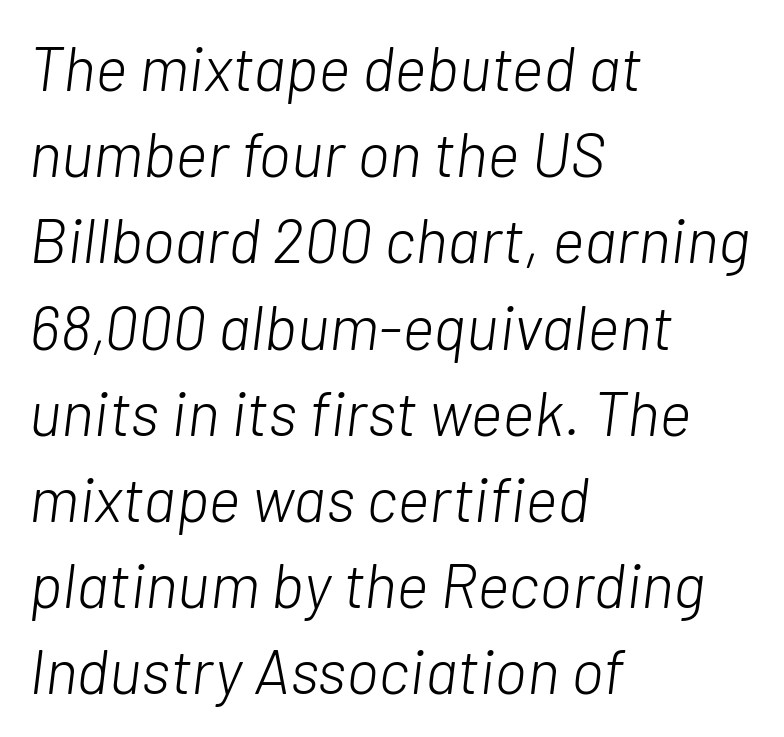
The image shows 62 px light type, italic (leaning right); set left-aligned, normal line spacing (1.39x), normal letter spacing, not underlined; low stroke contrast and a medium x-height.
